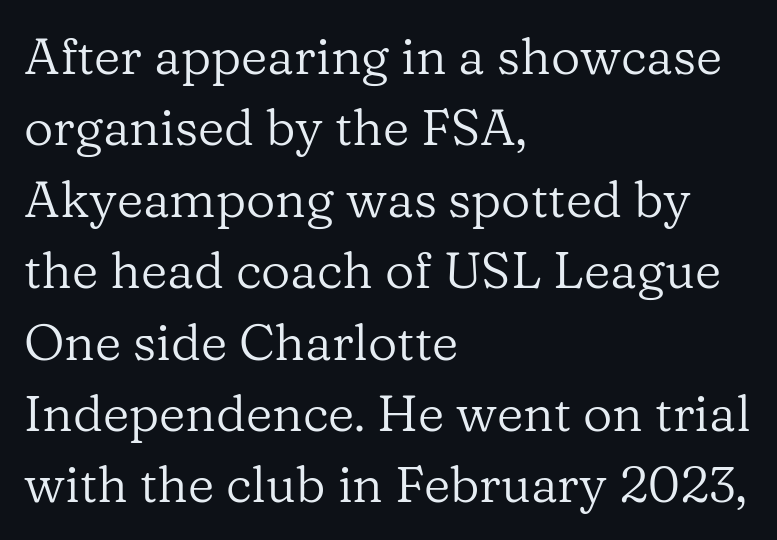
{"serif": "yes", "italic": "no", "bold": "no", "weight": "regular", "width": "normal", "stroke_contrast": "low", "x_height": "medium", "monospaced": "no", "underline": "no", "align": "left", "line_spacing": "normal", "line_spacing_ratio": 1.4, "letter_spacing": "normal", "letter_spacing_em": 0.0, "glyph_px": 51}
